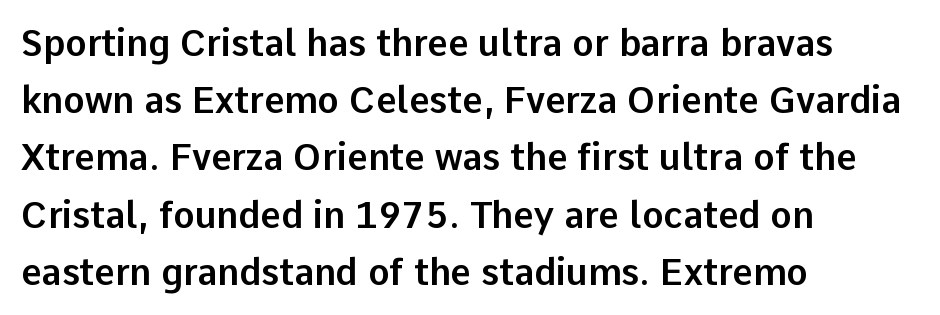
Proportional: the letters do not fall into vertical columns. Is there any slant? The stems are plumb. In terms of letterform style, serifs are entirely absent. Letters rest on an invisible, unmarked baseline. Observe the ordinary spacing: letters are neighbours, not strangers. Caption: multi-line text, flush left, ragged right.
